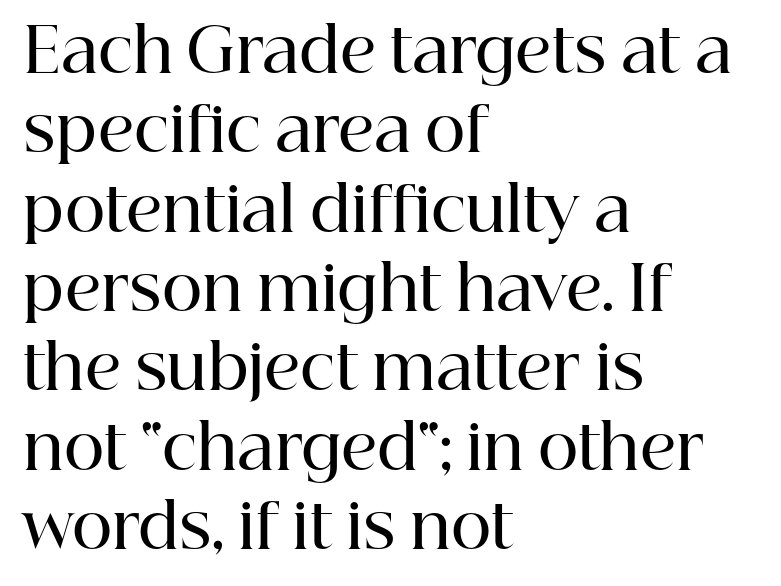
The rendering uses natural spacing where letterforms have individual widths. Caption: multi-line text, flush left, ragged right. What kind of face is this? One with serifs. This block has exactly the height ordinary leading produces.
